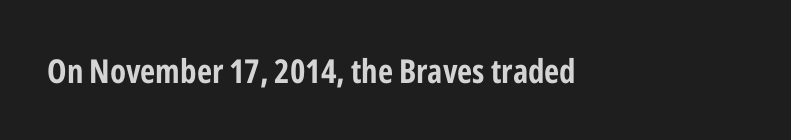
Q: Is the text bold? A: Yes.
Q: Is the text italic (slanted)? A: No, it is upright.
Q: Is the typeface a serif or a sans-serif typeface? A: Sans-serif.
Q: Is the text underlined? A: No.
Q: Is the spacing between letters normal or unusually wide? A: Normal.
Q: Width (condensed, normal, or wide)? A: Condensed.
Q: Stroke contrast? A: Low.
Q: x-height? A: Medium.
Q: Monospaced? A: No.
